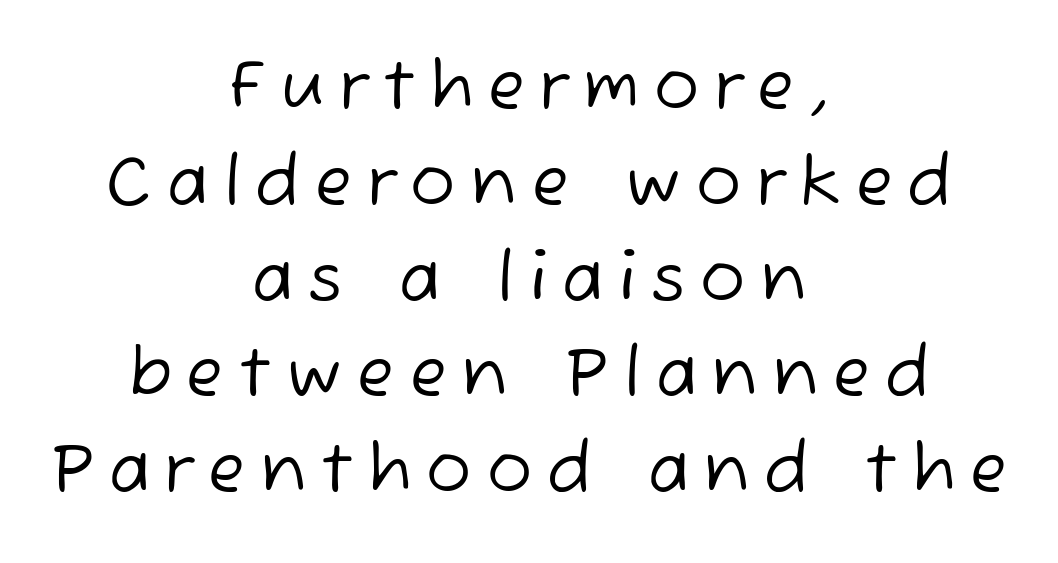
Q: Is the text bold? A: No.
Q: Is the typeface a serif or a sans-serif typeface? A: Sans-serif.
Q: Is the text underlined? A: No.
Q: How is the paragraph aligned? A: Centered.
Q: Is the spacing between letters normal or unusually wide? A: Unusually wide.
Q: Is the spacing between lines tight, normal or loose? A: Normal.
Q: Width (condensed, normal, or wide)? A: Normal.
Q: Stroke contrast? A: Low.
Q: x-height? A: Medium.
Q: Monospaced? A: No.
